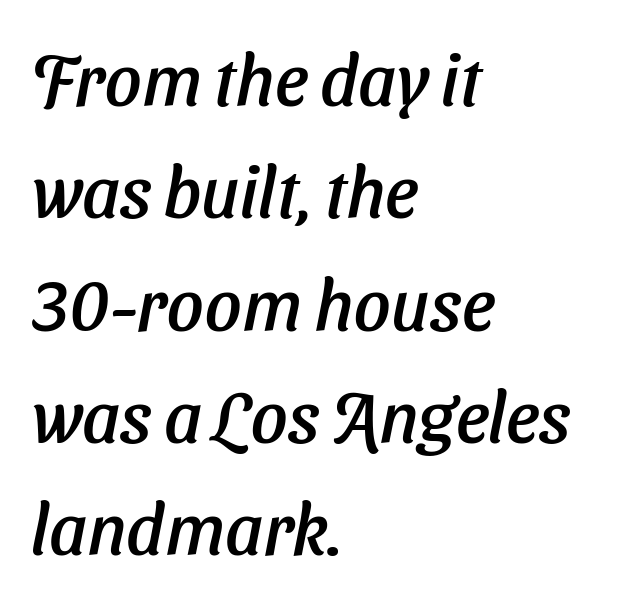
{"width": "normal", "stroke_contrast": "low", "x_height": "medium", "monospaced": "no", "underline": "no", "align": "left", "line_spacing": "normal", "line_spacing_ratio": 1.56, "letter_spacing": "normal", "letter_spacing_em": 0.0, "glyph_px": 72}
